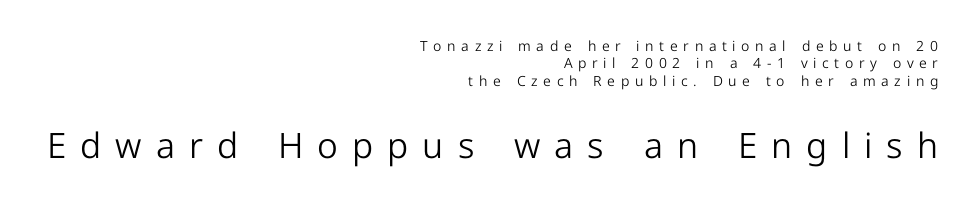
Q: Is the text bold? A: No.
Q: Is the text italic (slanted)? A: No, it is upright.
Q: Is the typeface a serif or a sans-serif typeface? A: Sans-serif.
Q: Is the text underlined? A: No.
Q: How is the paragraph aligned? A: Right-aligned.
Q: Is the spacing between letters normal or unusually wide? A: Unusually wide.
Q: Is the spacing between lines tight, normal or loose? A: Normal.
Q: Which block of text is set in a larger size, the first (top) or the second (bottom)? A: The second (bottom) one.
Q: Width (condensed, normal, or wide)? A: Normal.
Q: Stroke contrast? A: Low.
Q: x-height? A: Medium.
Q: Monospaced? A: No.
